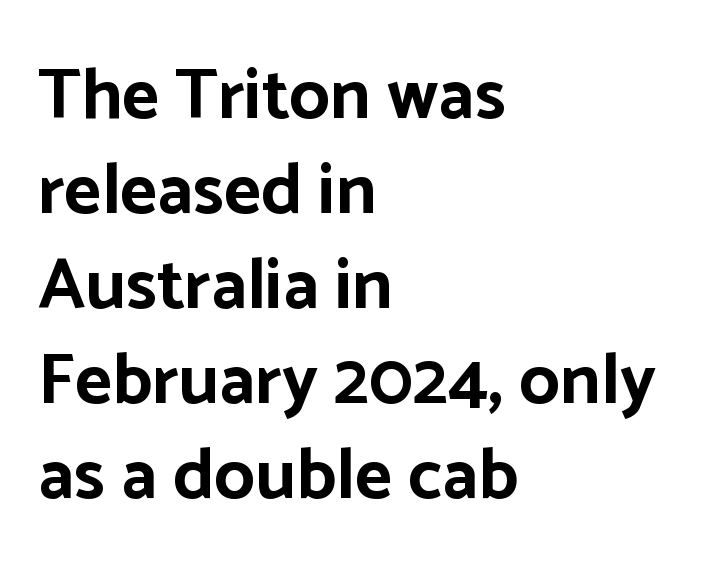
{"serif": "no", "italic": "no", "bold": "yes", "weight": "bold", "width": "normal", "stroke_contrast": "low", "x_height": "medium", "monospaced": "no", "underline": "no", "align": "left", "line_spacing": "normal", "line_spacing_ratio": 1.32, "letter_spacing": "normal", "letter_spacing_em": 0.0, "glyph_px": 72}
